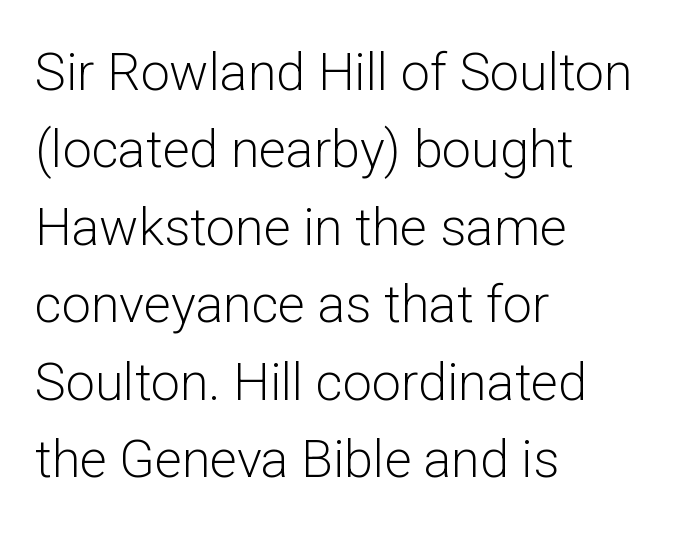
Interline gaps are of average width in this sample. Spacing verdict: proportional, widths tailored to each character. Unlike a traditional serif, this face leaves its strokes unadorned. Is the letter spacing exaggerated? No — it looks like the ordinary default. Ink coverage per letter is moderate at most.
